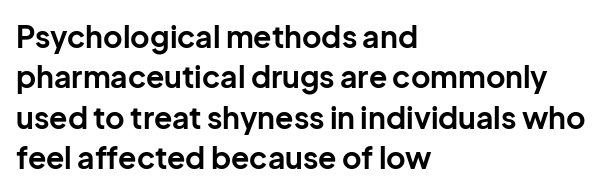
Compared with an ordinary text face, these strokes are far heavier — a full bold. The rendering uses a moderate line-height, typical for paragraphs. Does the type have serifs? No, each stem ends abruptly. Quick note: underline off. No extra tracking has been applied to these lines.
